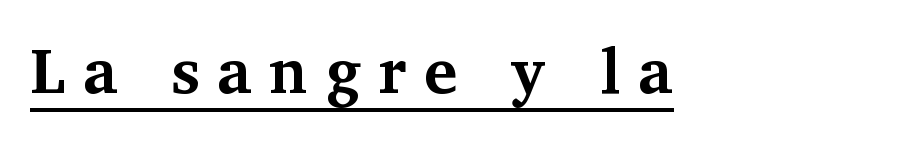
{"serif": "yes", "italic": "no", "bold": "yes", "weight": "bold", "width": "normal", "stroke_contrast": "medium", "x_height": "medium", "monospaced": "no", "underline": "yes", "align": "left", "letter_spacing": "wide", "letter_spacing_em": 0.28, "glyph_px": 63}
